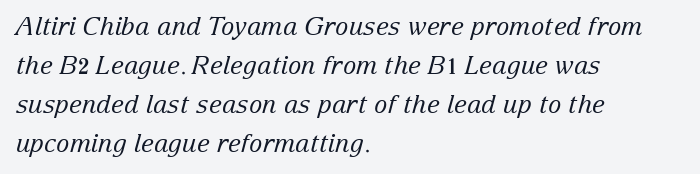
{"italic": "yes", "lean": "right", "slant_degrees": 15, "bold": "no", "underline": "no", "align": "left", "line_spacing": "normal", "line_spacing_ratio": 1.56, "letter_spacing": "normal", "letter_spacing_em": 0.0, "glyph_px": 25}
